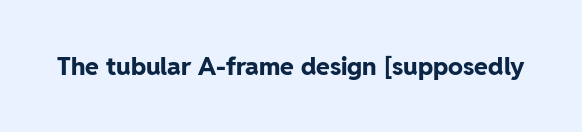
Underlining? Definitely not there. Strong, thick strokes mark this as bold type. This sample uses an upright cut, with every glyph sitting square on the baseline. A typesetter would call this zero additional tracking.
